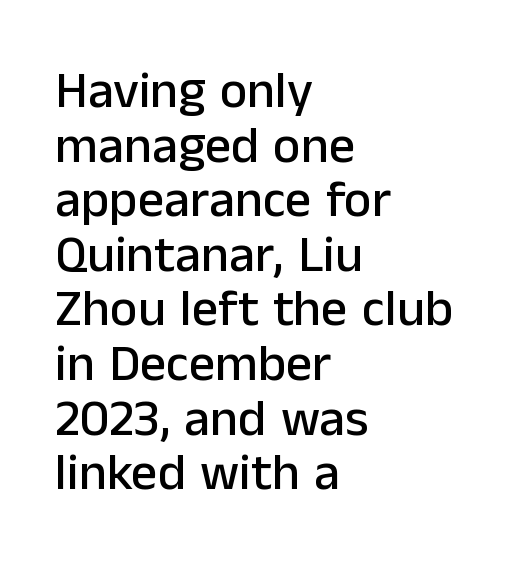
The image shows 52 px sans-serif type, upright; set left-aligned, tight line spacing (1.05x), normal letter spacing, not underlined; low stroke contrast and a medium x-height.
